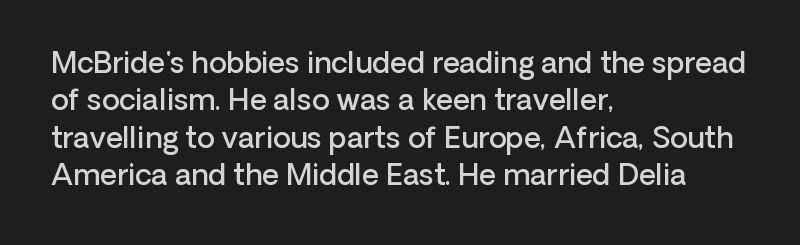
Just letters on the line, the space beneath them empty. The passage shown is typeset with a sans-serif family. The typesetting leans somewhat heavy: a semibold. How are the letters spaced? Ordinarily, with no added tracking. The rows are spaced the way most documents space them.
